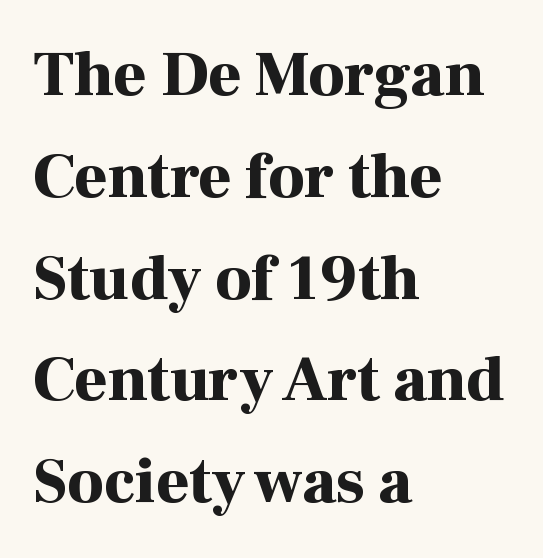
The image shows 64 px bold serif type, upright; set left-aligned, normal line spacing (1.59x), normal letter spacing, not underlined; high stroke contrast and a medium x-height.
